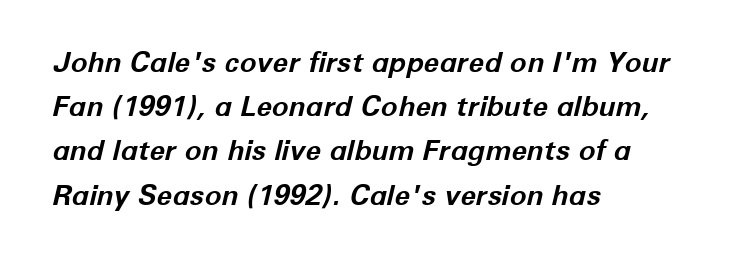
{"italic": "yes", "lean": "right", "slant_degrees": 12, "bold": "yes", "weight": "bold", "width": "normal", "stroke_contrast": "low", "x_height": "medium", "monospaced": "no", "underline": "no", "align": "left", "line_spacing": "normal", "line_spacing_ratio": 1.58, "letter_spacing": "normal", "letter_spacing_em": 0.0, "glyph_px": 28}
